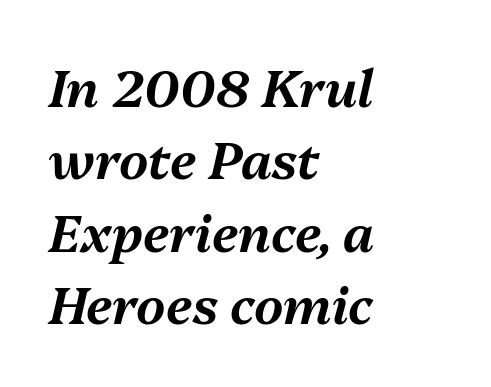
The image shows 51 px text type, italic (leaning right); set left-aligned, normal line spacing (1.42x), normal letter spacing, not underlined; medium stroke contrast and a medium x-height.
